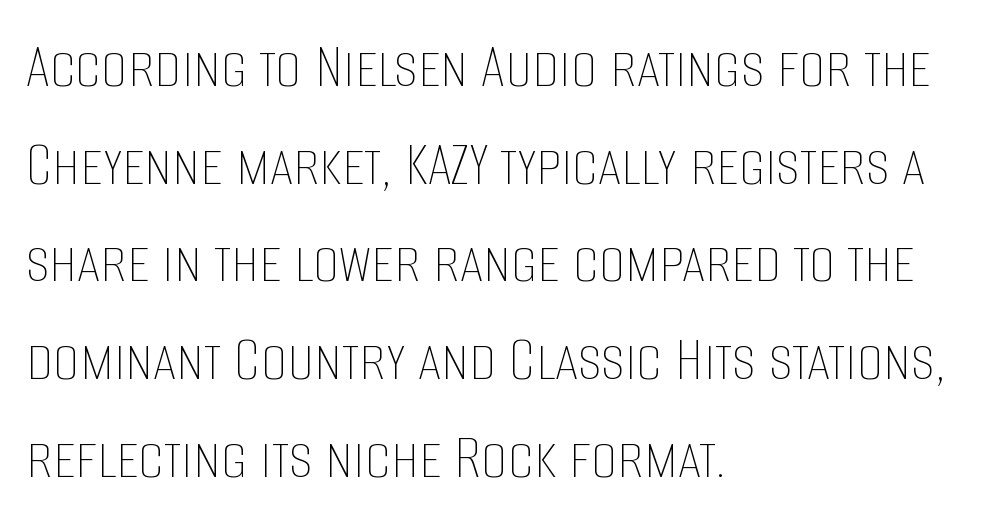
The image shows 66 px thin, condensed type, upright; set left-aligned, normal line spacing (1.48x), normal letter spacing, not underlined; low stroke contrast and a large x-height.
